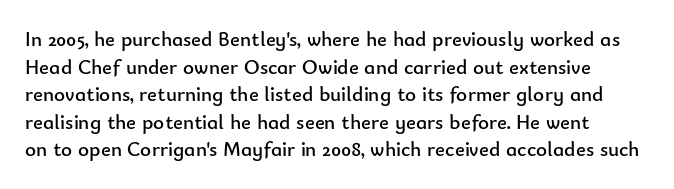
The image shows 21 px text type, upright; set normal line spacing (1.31x), normal letter spacing, not underlined.
